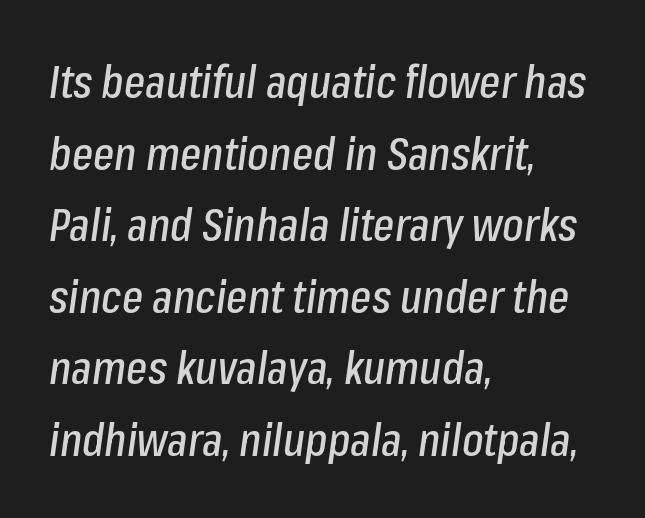
The image shows 45 px condensed type, italic (leaning right); set left-aligned, normal line spacing (1.59x), normal letter spacing, not underlined; low stroke contrast and a medium x-height.
